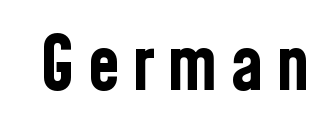
{"serif": "no", "italic": "no", "bold": "yes", "weight": "bold", "width": "condensed", "stroke_contrast": "low", "x_height": "medium", "monospaced": "no", "underline": "no", "glyph_px": 74}
